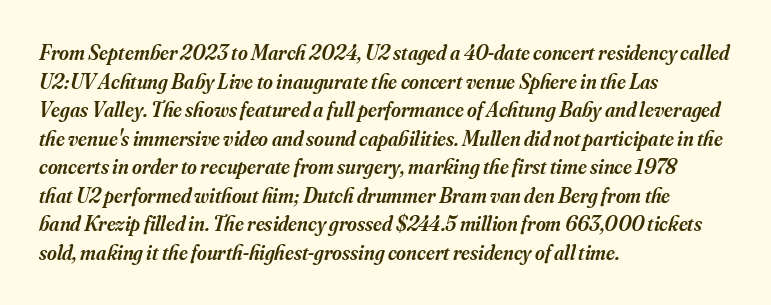
Q: Is the text bold? A: Semi-bold.
Q: Is the text italic (slanted)? A: Yes, it leans right by about 16 degrees.
Q: Is the text underlined? A: No.
Q: How is the paragraph aligned? A: Left-aligned.
Q: Is the spacing between letters normal or unusually wide? A: Normal.
Q: Is the spacing between lines tight, normal or loose? A: Normal.
